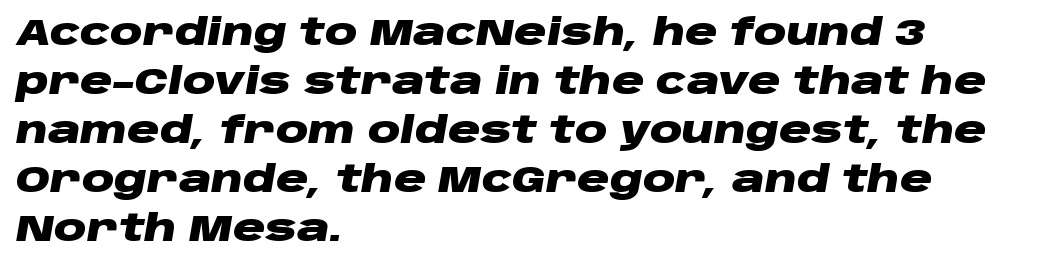
You'd pick this weight for a headline — it's a proper bold. These lines are rendered in a variable-pitch font. Honestly, the row spacing looks completely unremarkable. Inter-character spacing is left at the font's built-in metrics. This is oblique type, the kind used for emphasis or titles. The string is rendered with underlining switched off.
